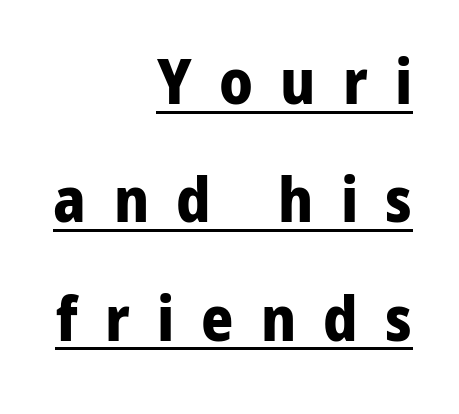
{"serif": "no", "italic": "no", "bold": "yes", "weight": "bold", "width": "normal", "stroke_contrast": "low", "x_height": "medium", "monospaced": "no", "underline": "yes", "align": "right", "line_spacing": "loose", "line_spacing_ratio": 1.91, "letter_spacing": "wide", "letter_spacing_em": 0.44, "glyph_px": 62}
